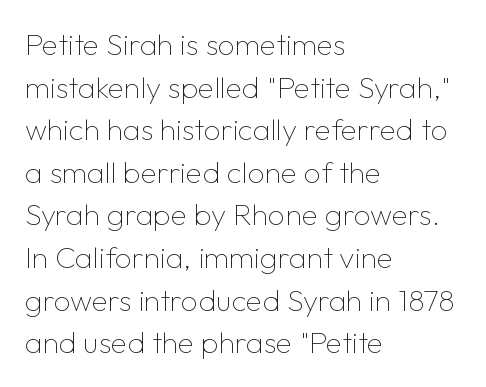
The image shows 30 px thin sans-serif type, upright; set left-aligned, normal line spacing (1.42x), normal letter spacing, not underlined; low stroke contrast and a medium x-height.
